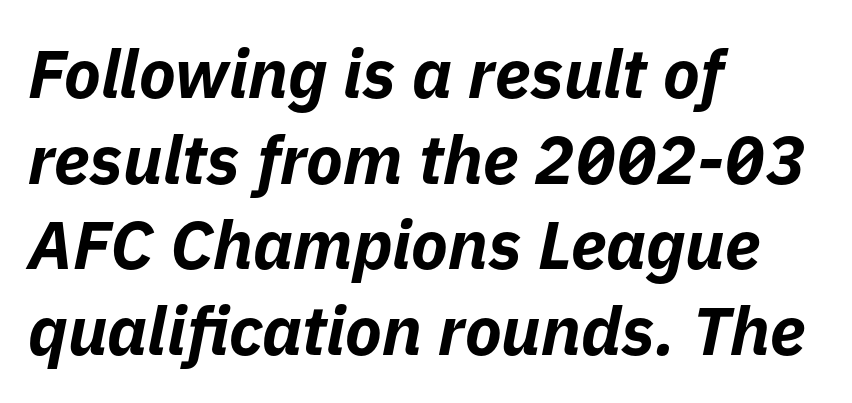
Baseline-to-baseline distance is the conventional proportion of letter height. This sample uses plain, unmodified letter spacing. The typography opts for an oblique posture over an upright one. Do the characters align in a grid? No, the font is proportional. Chunky letters — that's bold for sure.
